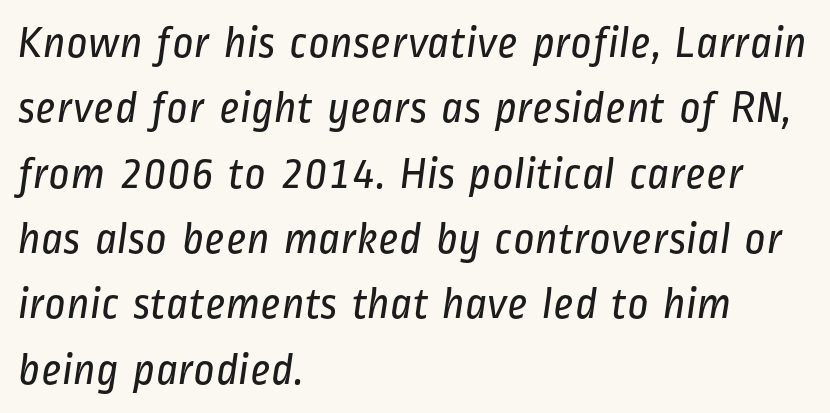
{"serif": "no", "bold": "no", "weight": "regular", "width": "condensed", "stroke_contrast": "low", "x_height": "medium", "monospaced": "no", "underline": "no", "align": "left", "line_spacing": "normal", "line_spacing_ratio": 1.42, "letter_spacing": "normal", "letter_spacing_em": 0.0, "glyph_px": 46}
